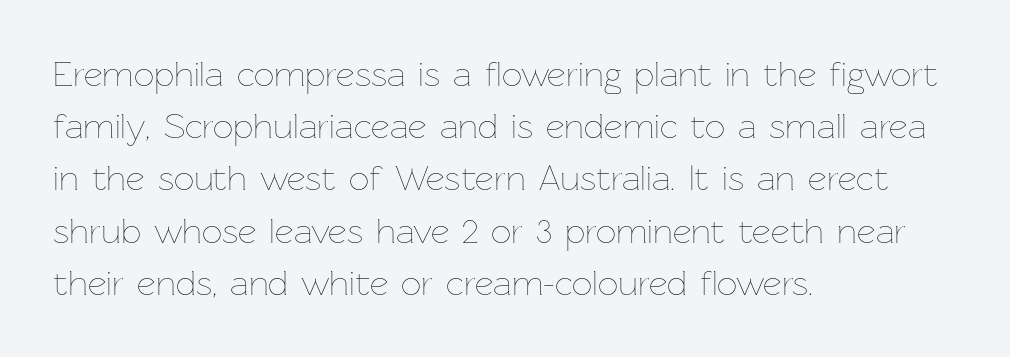
The type is set solid horizontally, with unmodified tracking. Looks like regular typesetting: each glyph gets only the width it needs. Ink coverage per letter is moderate at most. The lettering stays uniformly vertical, giving the passage a roman look.
